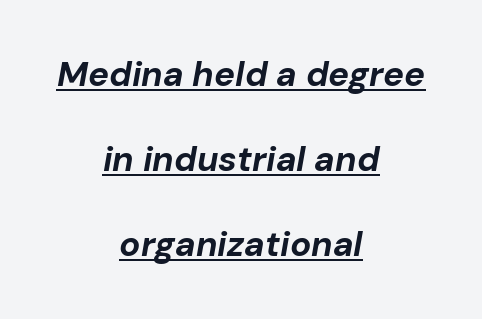
{"italic": "yes", "lean": "right", "slant_degrees": 10, "bold": "yes", "weight": "bold", "width": "normal", "stroke_contrast": "low", "x_height": "medium", "monospaced": "no", "underline": "yes", "align": "center", "line_spacing": "loose", "line_spacing_ratio": 2.43, "letter_spacing": "normal", "letter_spacing_em": 0.0, "glyph_px": 35}
